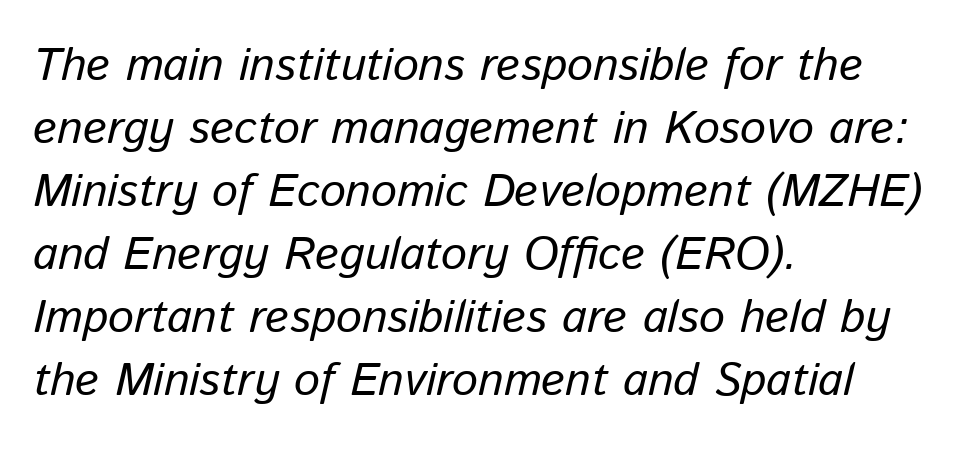
{"italic": "yes", "lean": "right", "slant_degrees": 13, "bold": "no", "weight": "regular", "width": "normal", "stroke_contrast": "low", "x_height": "medium", "monospaced": "no", "underline": "no", "align": "left", "line_spacing": "normal", "line_spacing_ratio": 1.37, "letter_spacing": "normal", "letter_spacing_em": 0.0, "glyph_px": 46}
